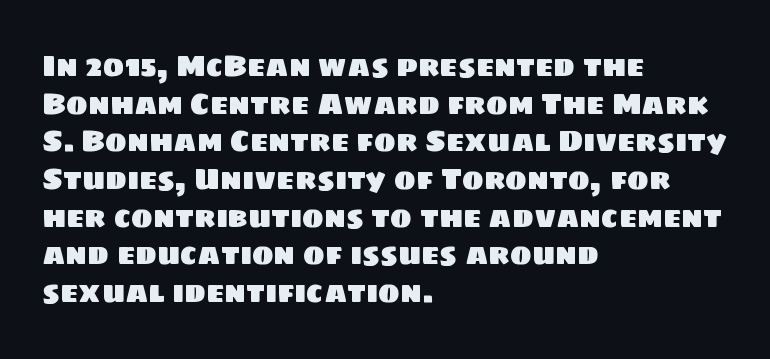
A typesetter would call this zero additional tracking. Notice how the passage keeps a crisp vertical edge on the left only. Glance below the letters and you will spot only blank space. The letters advance in unequal steps, a hallmark of proportional type. Normally led — the rows are evenly, conventionally spaced. Does the type have serifs? No, each stem ends abruptly.
